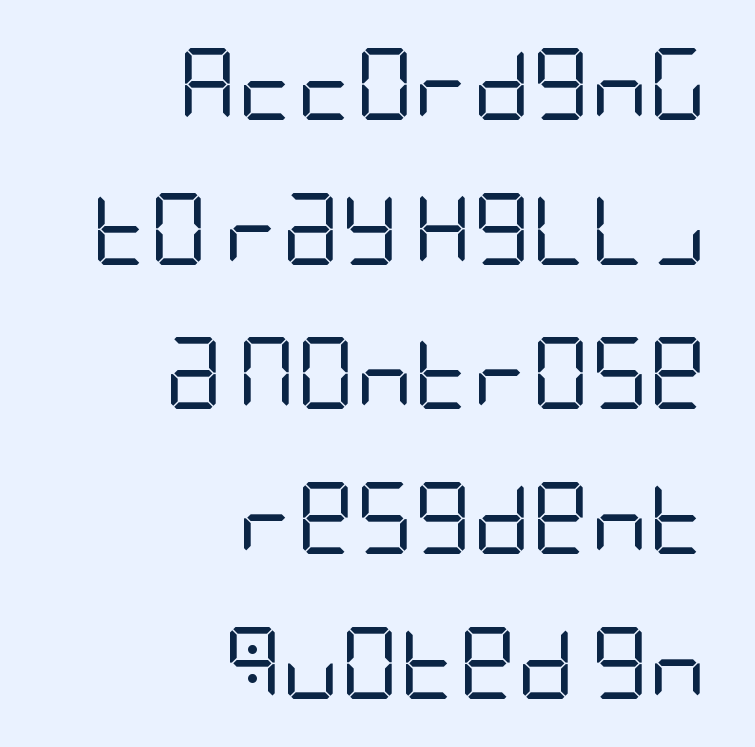
Q: Is the text bold? A: No.
Q: Is the text italic (slanted)? A: No, it is upright.
Q: Is the typeface a serif or a sans-serif typeface? A: Sans-serif.
Q: Is the text underlined? A: No.
Q: How is the paragraph aligned? A: Right-aligned.
Q: Is the spacing between letters normal or unusually wide? A: Normal.
Q: Is the spacing between lines tight, normal or loose? A: Loose.
Q: Width (condensed, normal, or wide)? A: Condensed.
Q: Stroke contrast? A: Low.
Q: x-height? A: Large.
